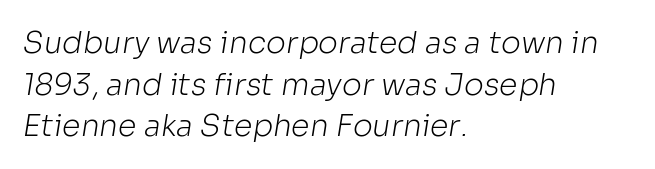
Q: Is the text bold? A: No.
Q: Is the typeface a serif or a sans-serif typeface? A: Sans-serif.
Q: Is the text underlined? A: No.
Q: How is the paragraph aligned? A: Left-aligned.
Q: Is the spacing between letters normal or unusually wide? A: Normal.
Q: Is the spacing between lines tight, normal or loose? A: Normal.
Q: Width (condensed, normal, or wide)? A: Normal.
Q: Stroke contrast? A: Low.
Q: x-height? A: Medium.
Q: Monospaced? A: No.
